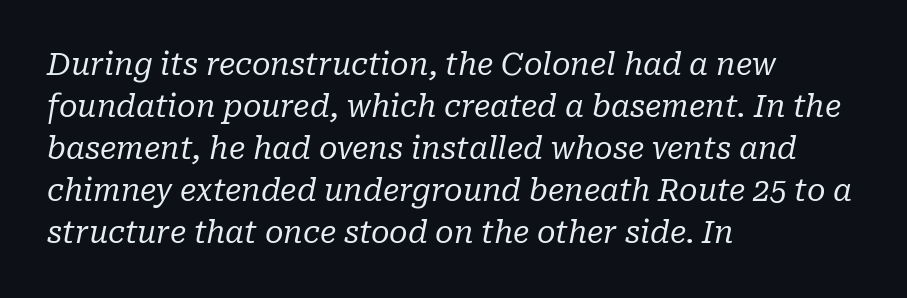
The paragraph has a hard left edge and a soft right edge. Here the designer chose a conventional face with non-uniform glyph widths. Serif or sans? Serif — the stroke terminals have little feet. Weight: not bold — regular or lighter.
